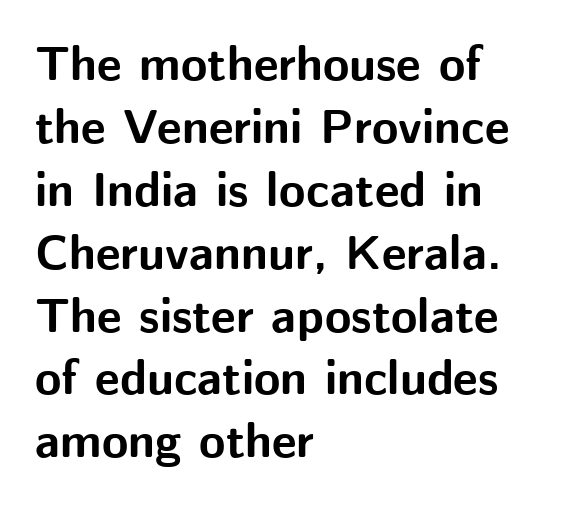
{"serif": "no", "italic": "no", "bold": "yes", "weight": "bold", "width": "normal", "stroke_contrast": "medium", "x_height": "medium", "monospaced": "no", "underline": "no", "align": "left", "line_spacing": "normal", "line_spacing_ratio": 1.31, "letter_spacing": "normal", "letter_spacing_em": 0.0, "glyph_px": 48}
